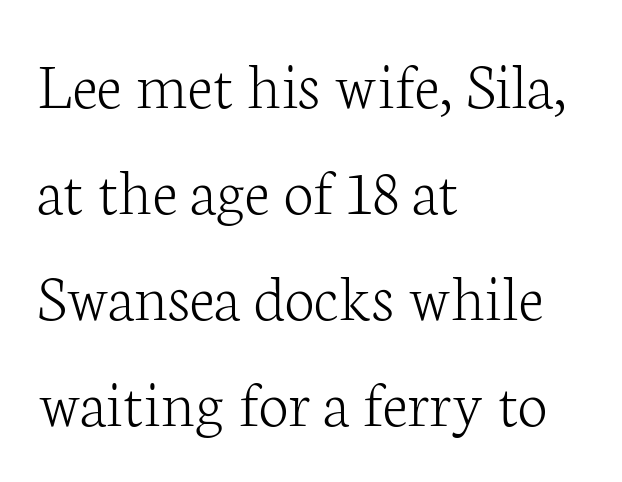
{"serif": "yes", "italic": "no", "bold": "no", "weight": "light", "width": "normal", "stroke_contrast": "low", "x_height": "medium", "monospaced": "no", "underline": "no", "align": "left", "line_spacing": "normal", "line_spacing_ratio": 1.56, "letter_spacing": "normal", "letter_spacing_em": 0.0, "glyph_px": 68}
